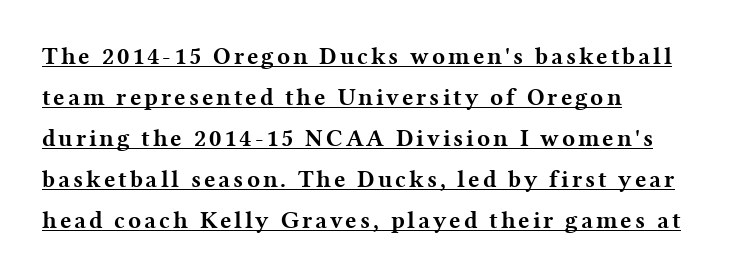
The image shows 24 px bold type, upright; set left-aligned, line spacing 1.71x, underlined.
